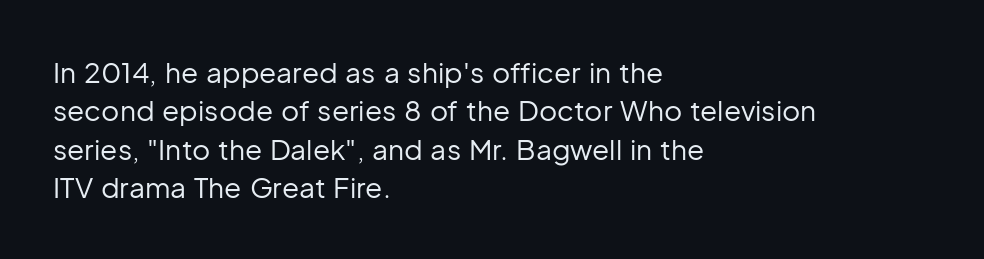
Q: Is the text bold? A: No.
Q: Is the text italic (slanted)? A: No, it is upright.
Q: Is the typeface a serif or a sans-serif typeface? A: Sans-serif.
Q: Is the text underlined? A: No.
Q: How is the paragraph aligned? A: Left-aligned.
Q: Is the spacing between letters normal or unusually wide? A: Normal.
Q: Is the spacing between lines tight, normal or loose? A: Normal.
Q: Width (condensed, normal, or wide)? A: Normal.
Q: Stroke contrast? A: Low.
Q: x-height? A: Medium.
Q: Monospaced? A: No.
